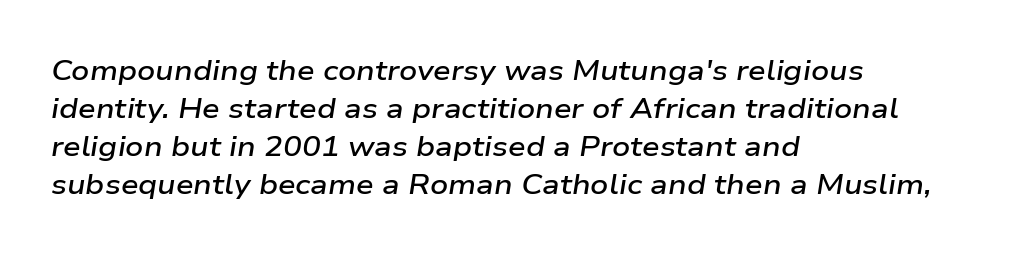
{"italic": "yes", "lean": "right", "slant_degrees": 9, "bold": "semi", "weight": "semibold", "width": "wide", "stroke_contrast": "low", "x_height": "medium", "monospaced": "no", "underline": "no", "align": "left", "line_spacing": "normal", "line_spacing_ratio": 1.36, "letter_spacing": "normal", "letter_spacing_em": 0.0, "glyph_px": 28}
